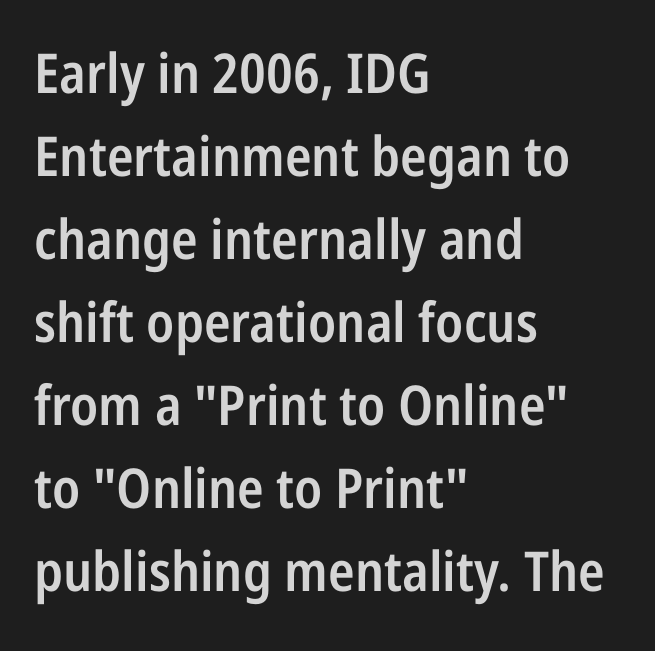
This is the in-between weight designers call semibold or demi. The letters carry no serifs — their stems end cleanly without finishing strokes. Every row of glyphs begins at an identical x-position on the left. Each word holds together tightly as a unit, with standard inter-letter gaps. If you drew a line through each stem, it would be perfectly vertical.
